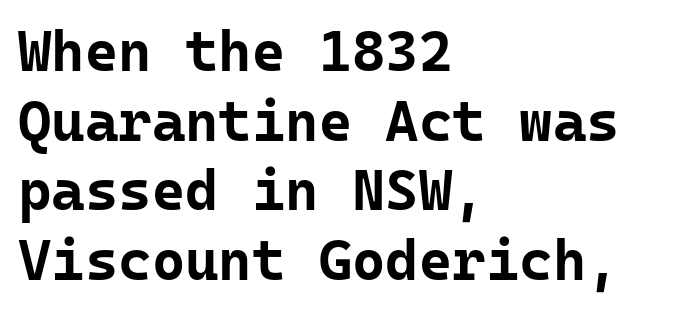
{"serif": "no", "italic": "no", "bold": "yes", "weight": "bold", "width": "normal", "stroke_contrast": "low", "x_height": "medium", "monospaced": "yes", "underline": "no", "align": "left", "line_spacing_ratio": 1.22, "letter_spacing": "normal", "letter_spacing_em": 0.0, "glyph_px": 57}
